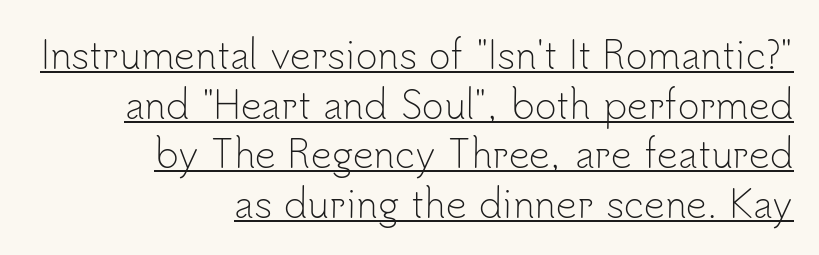
{"serif": "no", "italic": "no", "bold": "no", "weight": "light", "width": "normal", "stroke_contrast": "low", "x_height": "small", "monospaced": "no", "underline": "yes", "align": "right", "line_spacing": "normal", "line_spacing_ratio": 1.34, "letter_spacing": "normal", "letter_spacing_em": 0.0, "glyph_px": 37}
